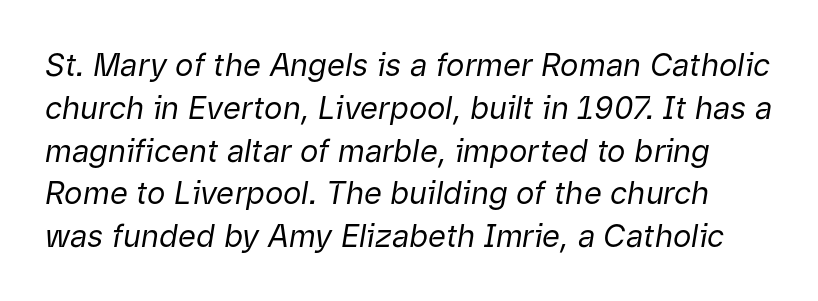
If you measured baseline to baseline, you'd find a middling distance. Note the varied advance widths — an 'i' is clearly narrower than an 'm'. Descender tails drop into unmarked territory. The cut favours lightness, reaching ordinary text weight at its darkest. The horizontal fit of the characters is conventional and even. Slanted lettering throughout.
